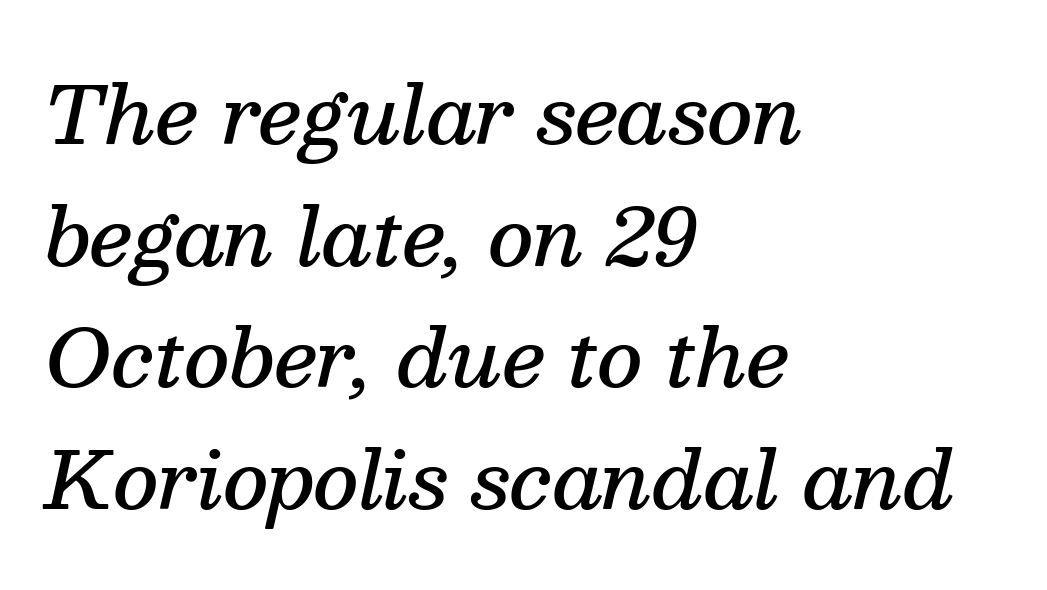
Q: Is the text bold? A: Semi-bold.
Q: Is the text italic (slanted)? A: Yes, it leans right by about 13 degrees.
Q: Is the typeface a serif or a sans-serif typeface? A: Serif.
Q: Is the text underlined? A: No.
Q: How is the paragraph aligned? A: Left-aligned.
Q: Is the spacing between letters normal or unusually wide? A: Normal.
Q: Is the spacing between lines tight, normal or loose? A: Normal.
Q: Width (condensed, normal, or wide)? A: Normal.
Q: Stroke contrast? A: Medium.
Q: x-height? A: Medium.
Q: Monospaced? A: No.
